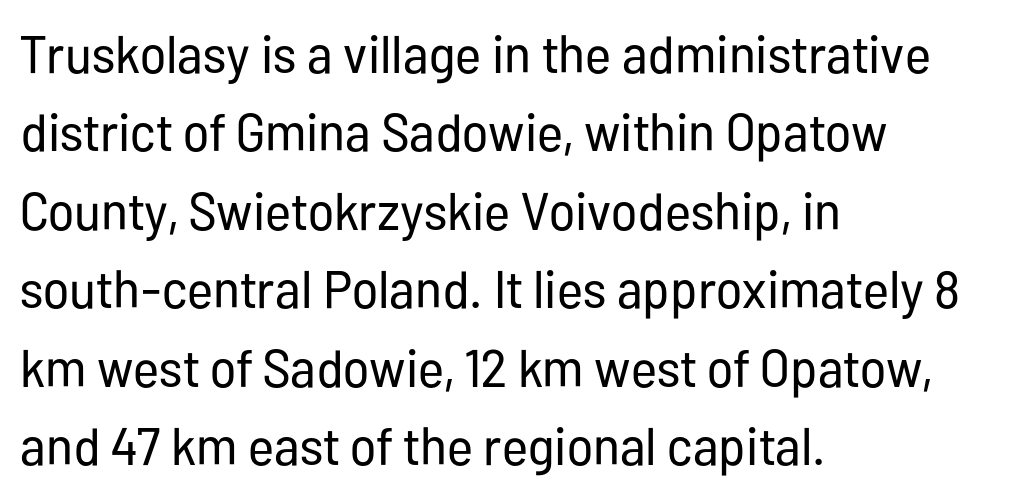
The space directly below the letters is spotless. These lines are rendered in a variable-pitch font. A roman cut, with each character standing at attention. Rows of type keep a routine distance in the vertical direction. A quiet, ordinary-to-light weight characterises the typeface.
